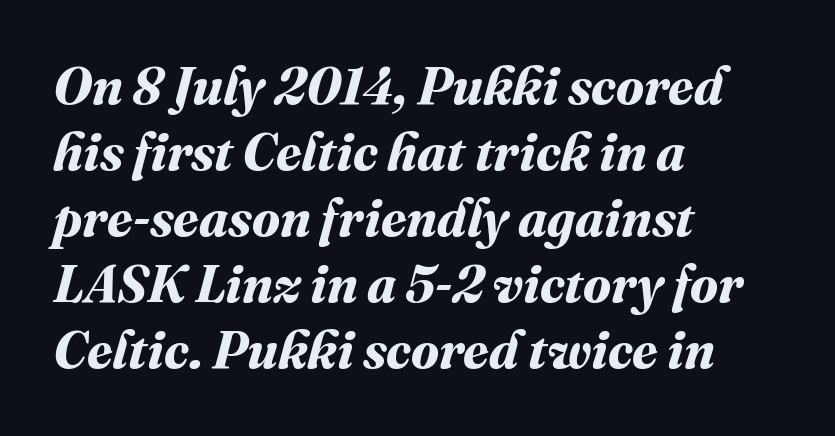
The image shows 52 px bold type; set left-aligned, normal line spacing (1.27x), normal letter spacing, not underlined; medium stroke contrast and a medium x-height.
